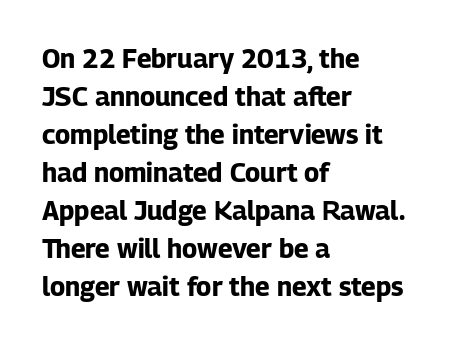
The image shows 26 px bold type, upright; set left-aligned, normal line spacing (1.46x), normal letter spacing, not underlined.
